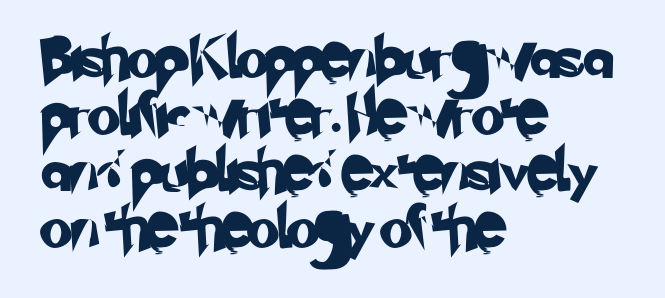
The image shows 42 px sans-serif type; set left-aligned, normal line spacing (1.35x), normal letter spacing, not underlined; low stroke contrast and a small x-height.
